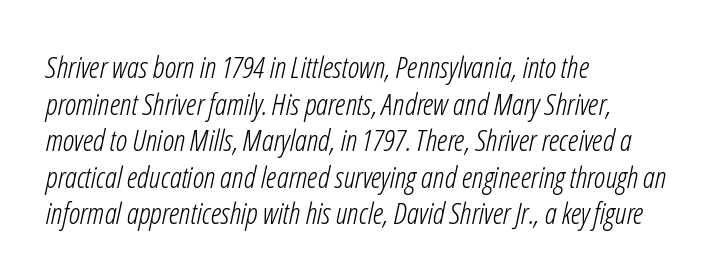
{"italic": "yes", "lean": "right", "slant_degrees": 12, "bold": "no", "weight": "light", "width": "condensed", "stroke_contrast": "low", "x_height": "medium", "monospaced": "no", "underline": "no", "align": "left", "line_spacing_ratio": 1.22, "letter_spacing": "normal", "letter_spacing_em": 0.0, "glyph_px": 30}
